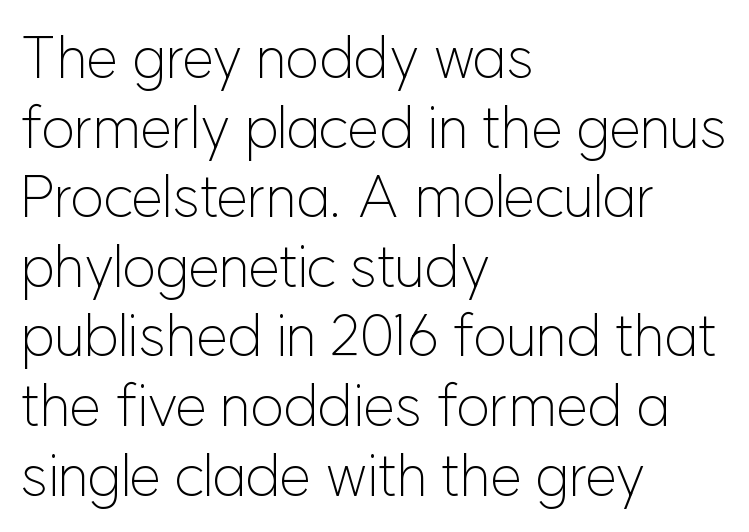
The image shows 58 px light sans-serif type, upright; set left-aligned, line spacing 1.2x, normal letter spacing, not underlined; low stroke contrast and a medium x-height.
